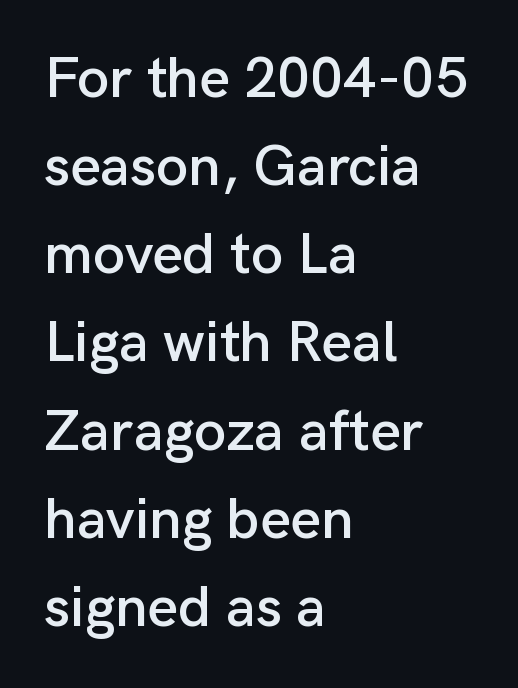
Q: Is the text italic (slanted)? A: No, it is upright.
Q: Is the typeface a serif or a sans-serif typeface? A: Sans-serif.
Q: Is the text underlined? A: No.
Q: How is the paragraph aligned? A: Left-aligned.
Q: Is the spacing between letters normal or unusually wide? A: Normal.
Q: Is the spacing between lines tight, normal or loose? A: Normal.
Q: Width (condensed, normal, or wide)? A: Normal.
Q: Stroke contrast? A: Low.
Q: x-height? A: Medium.
Q: Monospaced? A: No.
